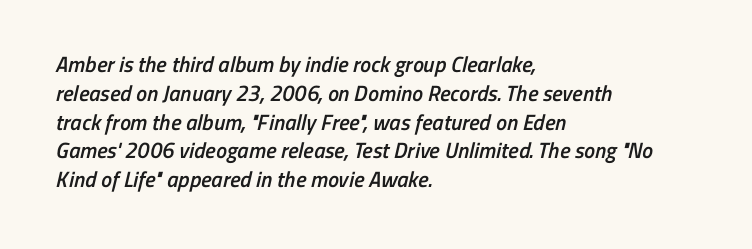
{"bold": "semi", "underline": "no", "align": "left", "line_spacing": "normal", "line_spacing_ratio": 1.31, "letter_spacing": "normal", "letter_spacing_em": 0.0, "glyph_px": 22}
